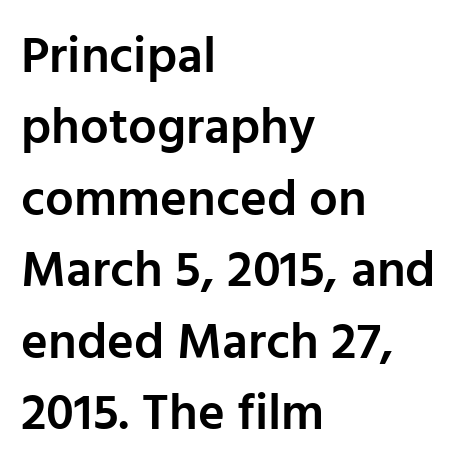
{"serif": "no", "italic": "no", "bold": "semi", "weight": "semibold", "width": "normal", "stroke_contrast": "low", "x_height": "medium", "monospaced": "no", "underline": "no", "align": "left", "line_spacing": "normal", "line_spacing_ratio": 1.4, "letter_spacing": "normal", "letter_spacing_em": 0.0, "glyph_px": 51}
